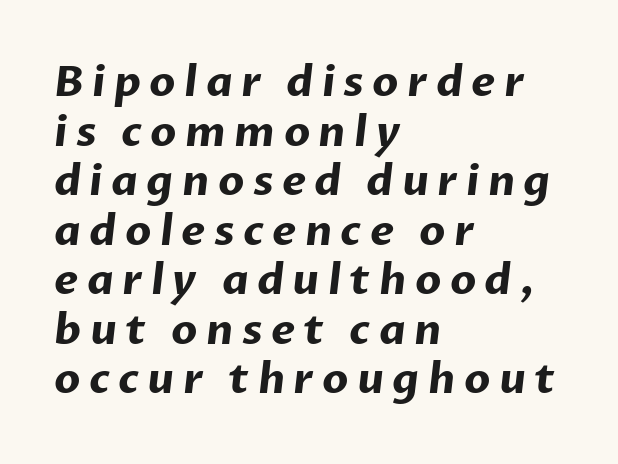
{"serif": "no", "bold": "yes", "weight": "bold", "width": "normal", "stroke_contrast": "low", "x_height": "medium", "monospaced": "no", "underline": "no", "align": "left", "line_spacing_ratio": 1.18, "letter_spacing": "wide", "letter_spacing_em": 0.2, "glyph_px": 42}
